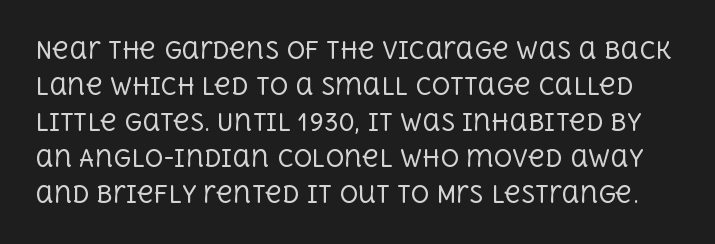
{"italic": "no", "bold": "no", "underline": "no", "line_spacing": "normal", "line_spacing_ratio": 1.56, "letter_spacing": "normal", "letter_spacing_em": 0.0, "glyph_px": 23}
